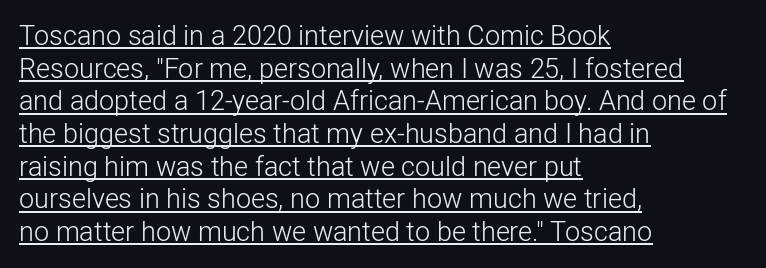
The face used here appears with an underline applied. Each line starts at the same left margin while the right side varies. The passage shown is not bold in any degree. The font's upright variant was chosen for this text. You could call the tracking neutral — neither tight nor loose.
